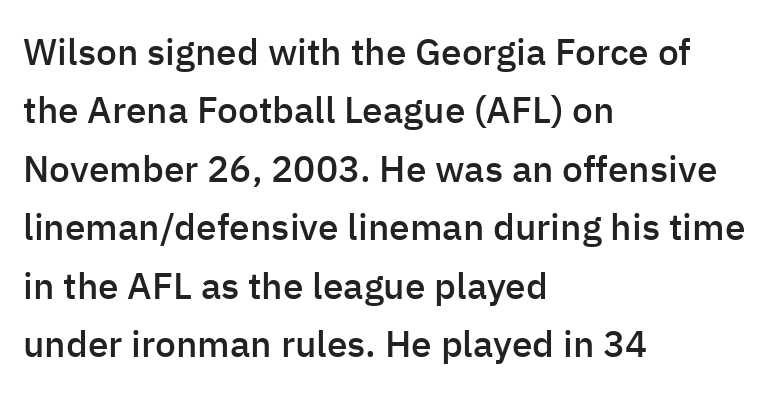
Q: Is the text bold? A: Semi-bold.
Q: Is the text italic (slanted)? A: No, it is upright.
Q: Is the typeface a serif or a sans-serif typeface? A: Sans-serif.
Q: Is the text underlined? A: No.
Q: How is the paragraph aligned? A: Left-aligned.
Q: Is the spacing between letters normal or unusually wide? A: Normal.
Q: Is the spacing between lines tight, normal or loose? A: Normal.
Q: Width (condensed, normal, or wide)? A: Normal.
Q: Stroke contrast? A: Low.
Q: x-height? A: Medium.
Q: Monospaced? A: No.
